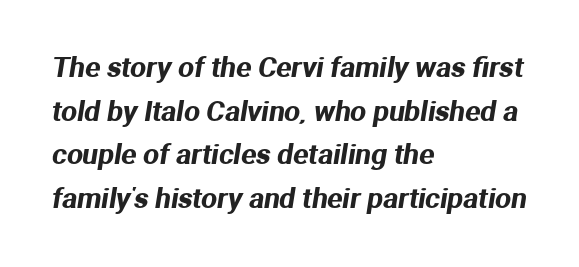
The image shows 28 px sans-serif type; set left-aligned, normal line spacing (1.56x), normal letter spacing, not underlined; medium stroke contrast and a medium x-height.
